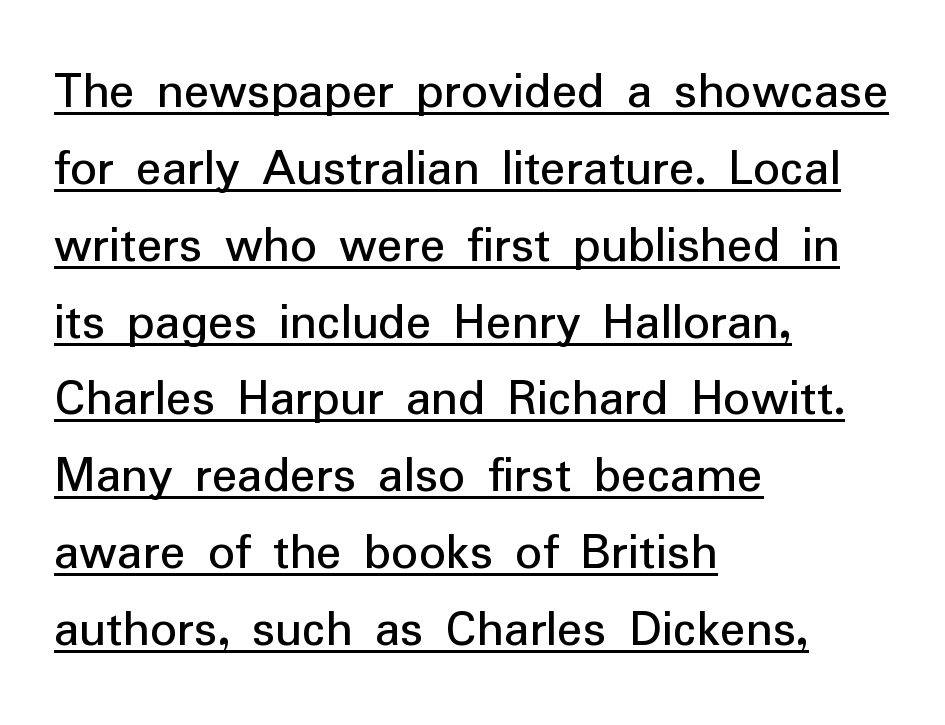
Q: Is the text italic (slanted)? A: No, it is upright.
Q: Is the typeface a serif or a sans-serif typeface? A: Sans-serif.
Q: Is the text underlined? A: Yes.
Q: How is the paragraph aligned? A: Left-aligned.
Q: Is the spacing between letters normal or unusually wide? A: Normal.
Q: Is the spacing between lines tight, normal or loose? A: Normal.
Q: Width (condensed, normal, or wide)? A: Normal.
Q: Stroke contrast? A: Low.
Q: x-height? A: Medium.
Q: Monospaced? A: No.
